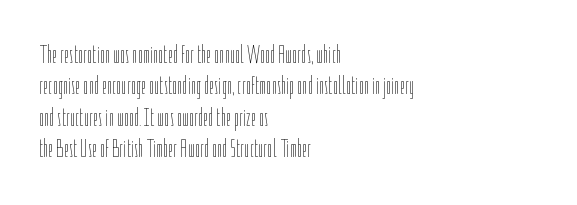
The image shows 26 px text type, upright; set left-aligned, line spacing 1.21x, normal letter spacing, not underlined.
